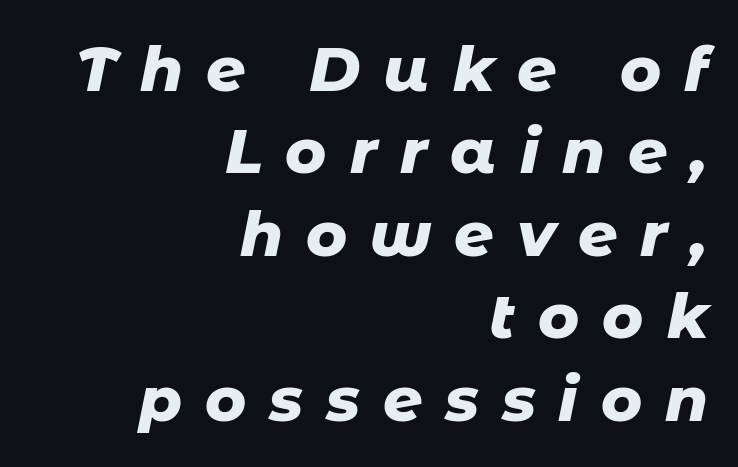
Q: Is the text bold? A: Yes.
Q: Is the text italic (slanted)? A: Yes, it leans right by about 11 degrees.
Q: Is the text underlined? A: No.
Q: How is the paragraph aligned? A: Right-aligned.
Q: Is the spacing between letters normal or unusually wide? A: Unusually wide.
Q: Is the spacing between lines tight, normal or loose? A: Normal.
Q: Width (condensed, normal, or wide)? A: Normal.
Q: Stroke contrast? A: Low.
Q: x-height? A: Medium.
Q: Monospaced? A: No.
